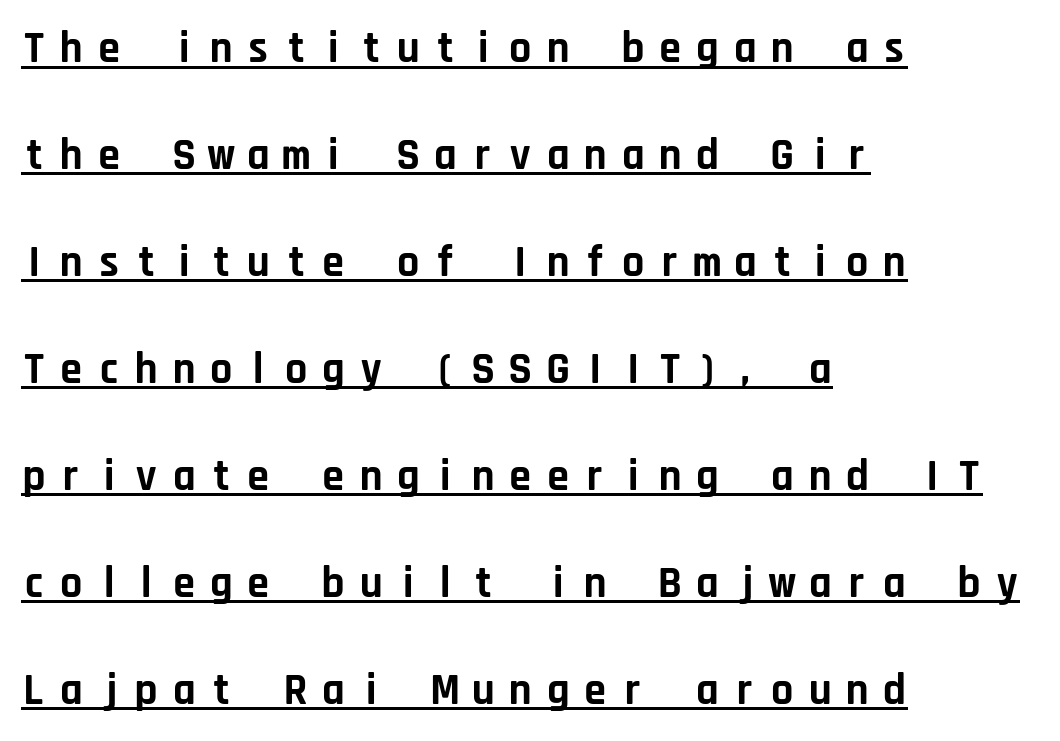
Q: Is the text bold? A: Yes.
Q: Is the text italic (slanted)? A: No, it is upright.
Q: Is the typeface a serif or a sans-serif typeface? A: Sans-serif.
Q: Is the text underlined? A: Yes.
Q: How is the paragraph aligned? A: Left-aligned.
Q: Is the spacing between letters normal or unusually wide? A: Unusually wide.
Q: Is the spacing between lines tight, normal or loose? A: Loose.
Q: Width (condensed, normal, or wide)? A: Normal.
Q: Stroke contrast? A: Low.
Q: x-height? A: Large.
Q: Monospaced? A: Yes.
